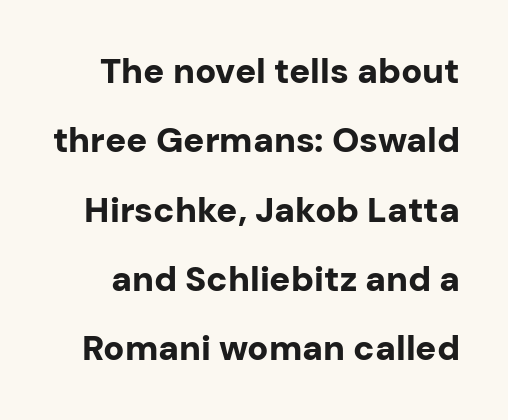
Q: Is the text bold? A: Yes.
Q: Is the text italic (slanted)? A: No, it is upright.
Q: Is the typeface a serif or a sans-serif typeface? A: Sans-serif.
Q: Is the text underlined? A: No.
Q: Is the spacing between letters normal or unusually wide? A: Normal.
Q: Is the spacing between lines tight, normal or loose? A: Loose.
Q: Width (condensed, normal, or wide)? A: Normal.
Q: Stroke contrast? A: Low.
Q: x-height? A: Medium.
Q: Monospaced? A: No.
